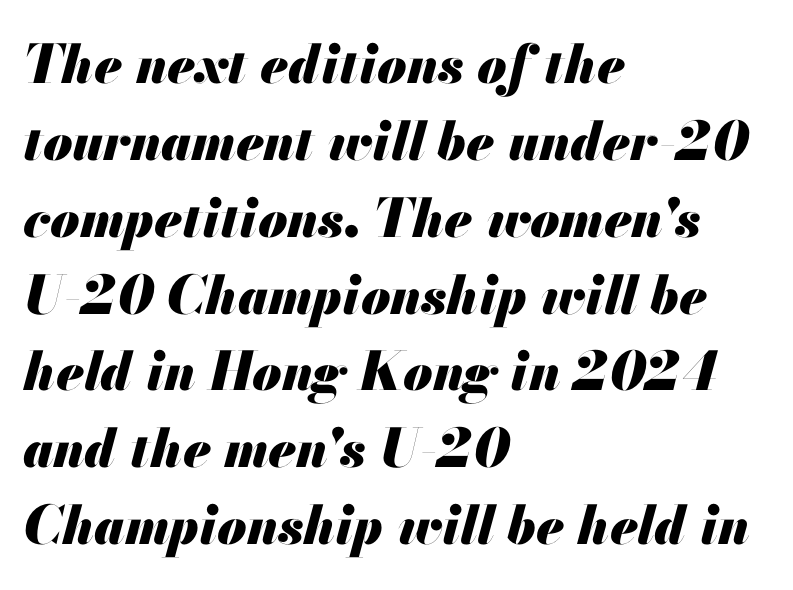
Line beginnings align vertically; line endings do not. Rule under the text: the space is simply empty. The rendering uses natural spacing where letterforms have individual widths. What weight is shown? A full bold with thick strokes.
